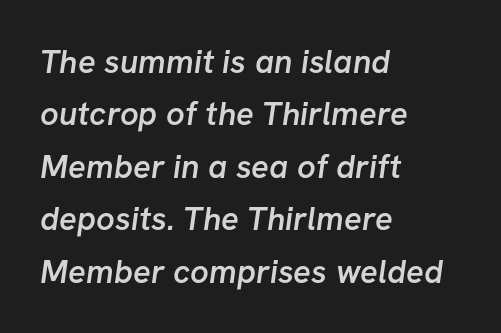
{"serif": "no", "bold": "semi", "weight": "semibold", "width": "normal", "stroke_contrast": "low", "x_height": "medium", "monospaced": "no", "underline": "no", "align": "left", "line_spacing": "normal", "line_spacing_ratio": 1.59, "letter_spacing": "normal", "letter_spacing_em": 0.0, "glyph_px": 33}
